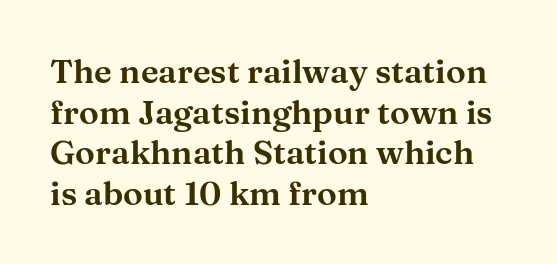
Q: Is the text italic (slanted)? A: No, it is upright.
Q: Is the typeface a serif or a sans-serif typeface? A: Serif.
Q: Is the text underlined? A: No.
Q: How is the paragraph aligned? A: Left-aligned.
Q: Is the spacing between letters normal or unusually wide? A: Normal.
Q: Width (condensed, normal, or wide)? A: Wide.
Q: Stroke contrast? A: Medium.
Q: x-height? A: Medium.
Q: Monospaced? A: No.
